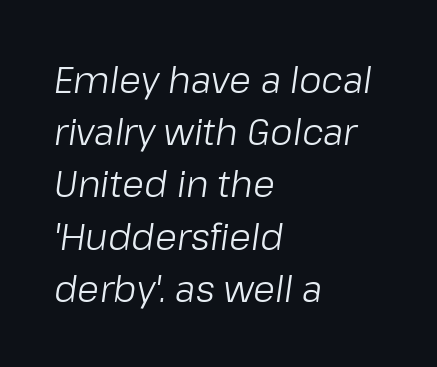
Q: Is the text bold? A: No.
Q: Is the text italic (slanted)? A: Yes, it leans right by about 8 degrees.
Q: Is the text underlined? A: No.
Q: How is the paragraph aligned? A: Left-aligned.
Q: Is the spacing between letters normal or unusually wide? A: Normal.
Q: Is the spacing between lines tight, normal or loose? A: Normal.
Q: Width (condensed, normal, or wide)? A: Normal.
Q: Stroke contrast? A: Low.
Q: x-height? A: Medium.
Q: Monospaced? A: No.
